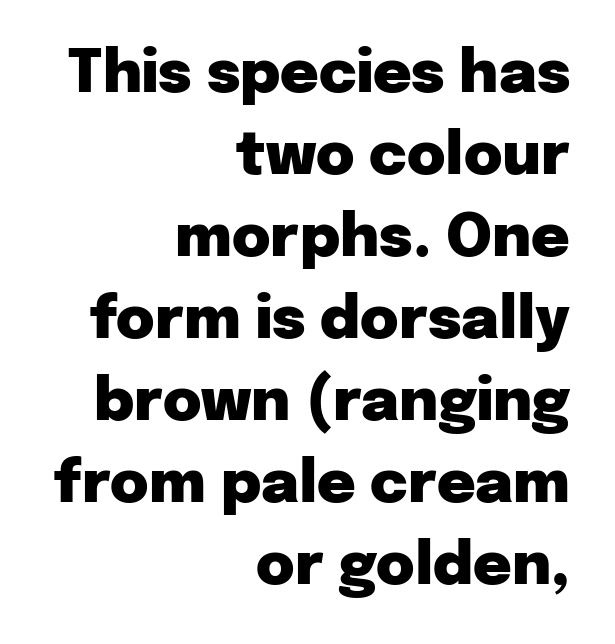
Q: Is the text bold? A: Yes.
Q: Is the text italic (slanted)? A: No, it is upright.
Q: Is the typeface a serif or a sans-serif typeface? A: Sans-serif.
Q: Is the text underlined? A: No.
Q: How is the paragraph aligned? A: Right-aligned.
Q: Is the spacing between letters normal or unusually wide? A: Normal.
Q: Is the spacing between lines tight, normal or loose? A: Normal.
Q: Width (condensed, normal, or wide)? A: Normal.
Q: Stroke contrast? A: Low.
Q: x-height? A: Medium.
Q: Monospaced? A: No.
